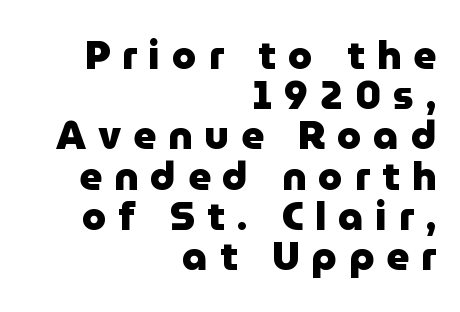
This sample uses a sans-serif face. Honestly, the rows look squashed on top of each other. The passage is arranged like a letterhead date or caption credit — flush right. Tall strokes in this sample are plumb rather than angled. Proportional: the letters do not fall into vertical columns.
